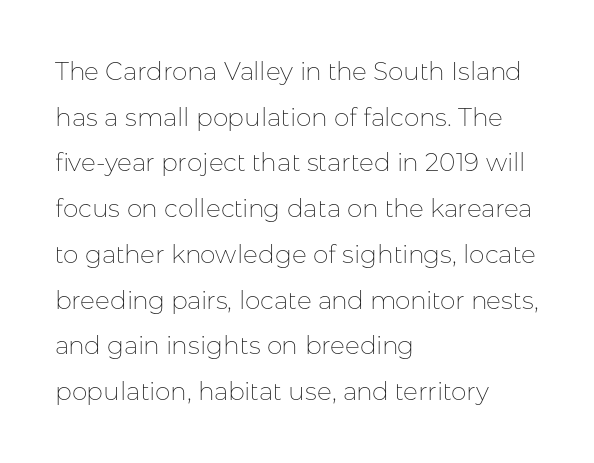
Q: Is the text bold? A: No.
Q: Is the text italic (slanted)? A: No, it is upright.
Q: Is the text underlined? A: No.
Q: How is the paragraph aligned? A: Left-aligned.
Q: Is the spacing between letters normal or unusually wide? A: Normal.
